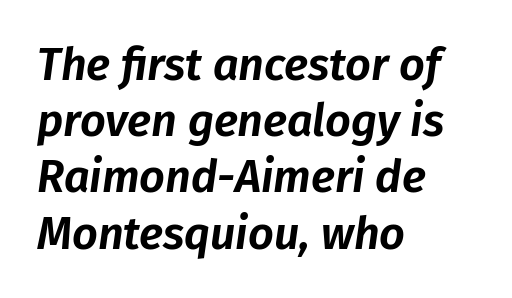
Q: Is the text italic (slanted)? A: Yes, it leans right by about 8 degrees.
Q: Is the text underlined? A: No.
Q: How is the paragraph aligned? A: Left-aligned.
Q: Is the spacing between letters normal or unusually wide? A: Normal.
Q: Is the spacing between lines tight, normal or loose? A: Normal.
Q: Width (condensed, normal, or wide)? A: Normal.
Q: Stroke contrast? A: Low.
Q: x-height? A: Medium.
Q: Monospaced? A: No.
